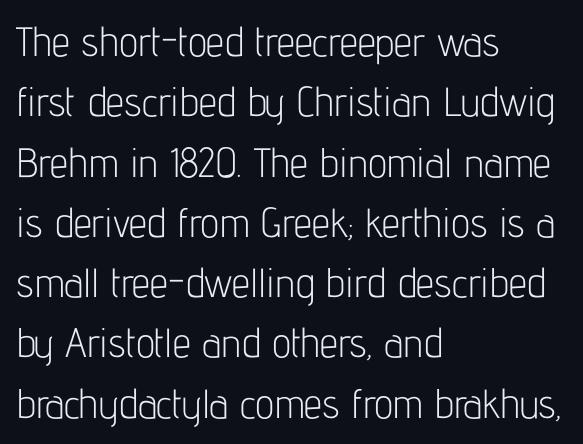
Q: Is the text bold? A: No.
Q: Is the text italic (slanted)? A: No, it is upright.
Q: Is the typeface a serif or a sans-serif typeface? A: Sans-serif.
Q: Is the text underlined? A: No.
Q: How is the paragraph aligned? A: Left-aligned.
Q: Is the spacing between letters normal or unusually wide? A: Normal.
Q: Is the spacing between lines tight, normal or loose? A: Normal.
Q: Width (condensed, normal, or wide)? A: Condensed.
Q: Stroke contrast? A: Low.
Q: x-height? A: Medium.
Q: Monospaced? A: No.
